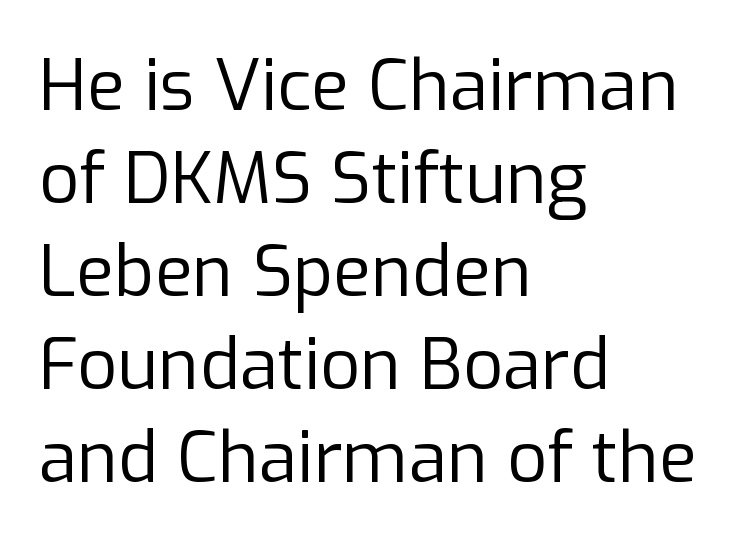
The image shows 70 px regular-weight sans-serif type, upright; set left-aligned, normal line spacing (1.33x), normal letter spacing, not underlined; low stroke contrast and a medium x-height.
